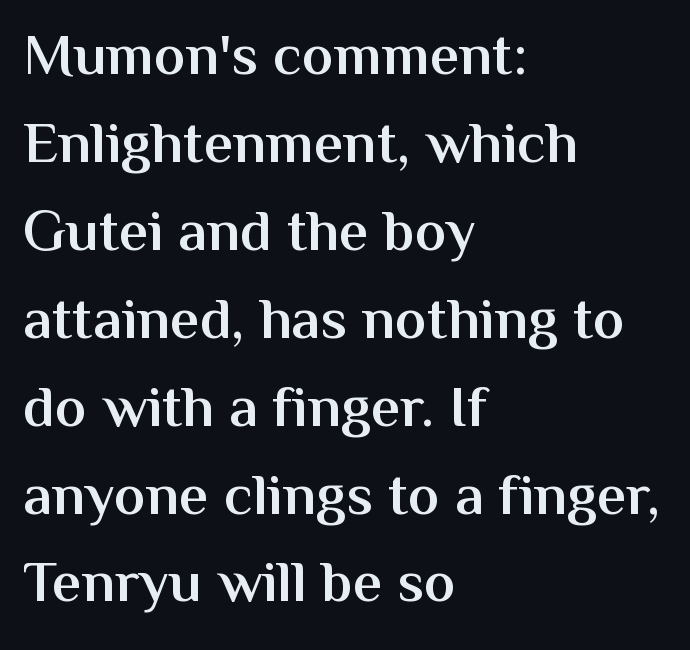
Q: Is the text bold? A: Semi-bold.
Q: Is the text italic (slanted)? A: No, it is upright.
Q: Is the typeface a serif or a sans-serif typeface? A: Sans-serif.
Q: Is the text underlined? A: No.
Q: How is the paragraph aligned? A: Left-aligned.
Q: Is the spacing between letters normal or unusually wide? A: Normal.
Q: Is the spacing between lines tight, normal or loose? A: Normal.
Q: Width (condensed, normal, or wide)? A: Normal.
Q: Stroke contrast? A: Medium.
Q: x-height? A: Medium.
Q: Monospaced? A: No.
